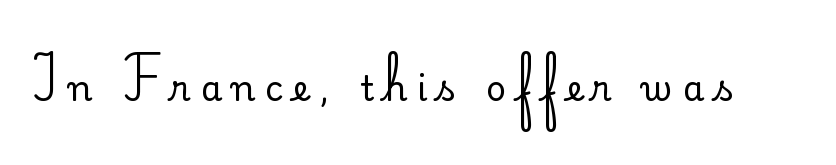
The image shows 35 px regular-weight sans-serif type, upright; set unusually wide letter spacing (+0.28 em), not underlined; low stroke contrast and a small x-height.
